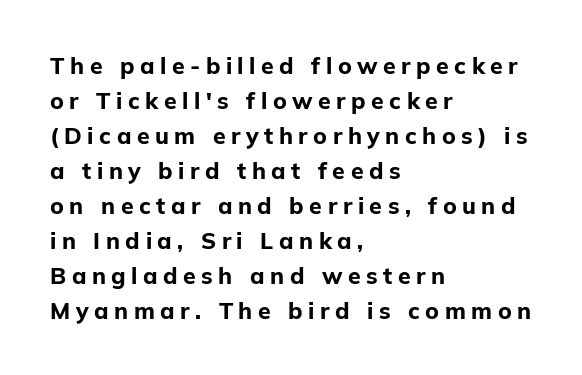
{"italic": "no", "bold": "yes", "underline": "no", "align": "left", "line_spacing": "normal", "line_spacing_ratio": 1.52, "letter_spacing": "wide", "letter_spacing_em": 0.24, "glyph_px": 23}
